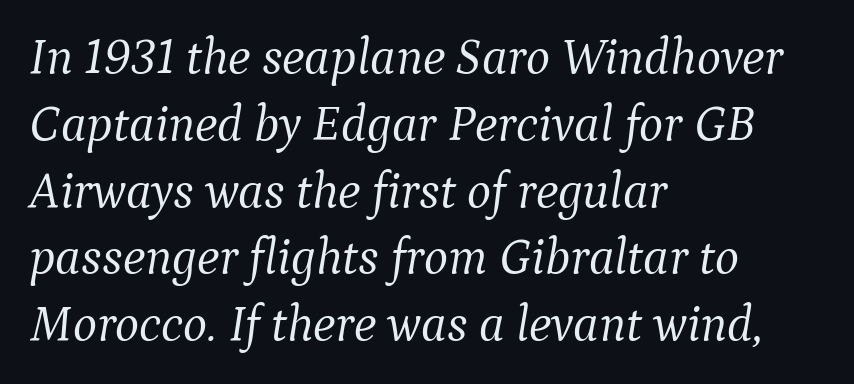
The image shows 51 px light serif type, italic (leaning right); set left-aligned, normal line spacing (1.31x), normal letter spacing, not underlined; medium stroke contrast and a medium x-height.
